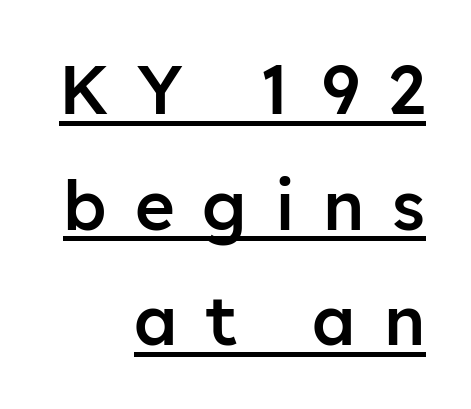
You could not count columns in this text — the font is proportionally spaced. Observe the absence of serifs on each vertical stroke in this sample. Right-aligned paragraph, ragged on the left. Beneath each row of characters lies a ruled line. The font is running at a semibold setting, under full bold.
